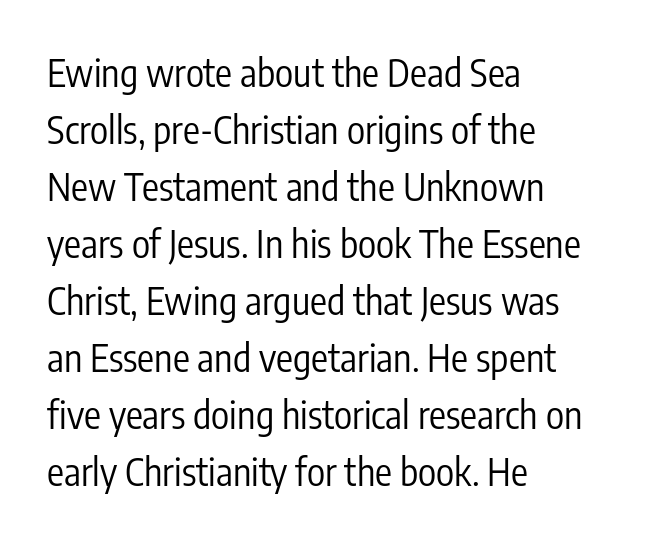
The image shows 38 px regular-weight, condensed sans-serif type, upright; set left-aligned, normal line spacing (1.5x), normal letter spacing, not underlined; low stroke contrast and a medium x-height.
